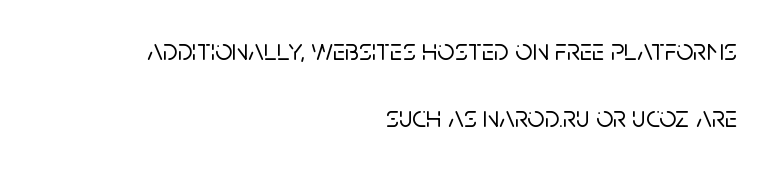
The image shows 30 px sans-serif type, upright; set right-aligned, loose line spacing (2.23x), normal letter spacing, not underlined; low stroke contrast and a large x-height.
